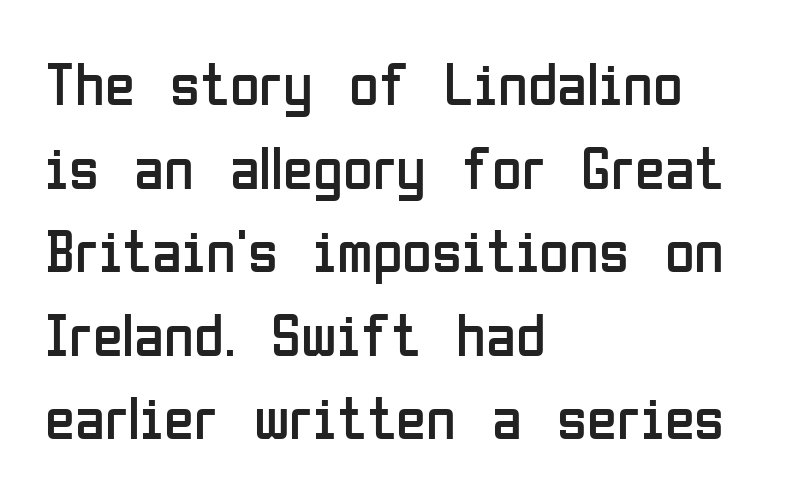
Look at the bottom of the vertical strokes: they stop flat, with no serifs. This sample is left-justified, so line endings fall wherever the words run out. How are the letters spaced? Ordinarily, with no added tracking. The letters advance in unequal steps, a hallmark of proportional type.
